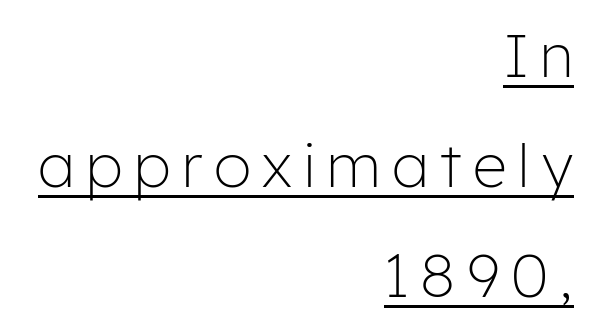
The image shows 60 px light sans-serif type, upright; set right-aligned, line spacing 1.83x, underlined; low stroke contrast and a medium x-height.
